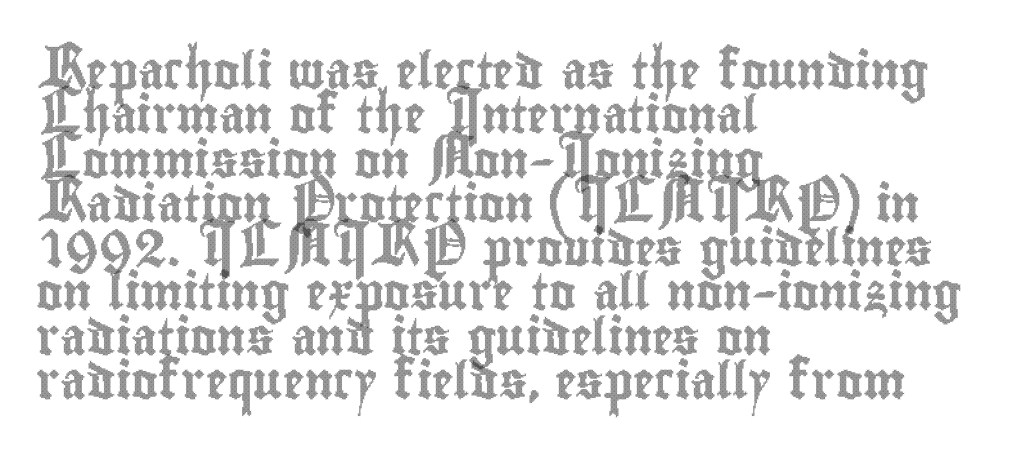
Standard letterfit; no display-style spreading of the glyphs. Varying glyph widths throughout — classic text-font behaviour. Descender tails drop into unmarked territory. This is the regular roman posture of the typeface. Horizontally, the lines are justified to the leading edge only.
